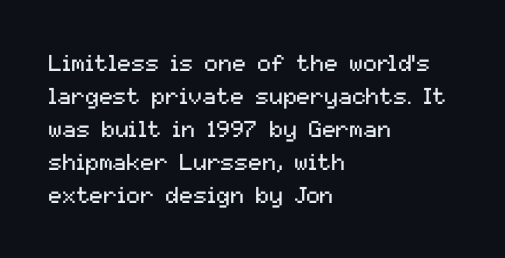
Honestly, the row spacing looks completely unremarkable. Caption: face not bold, strokes unweighted. Posture: vertical. This rendering features lettering with no underline. The setting favours the left margin, as ordinary paragraphs usually do.
